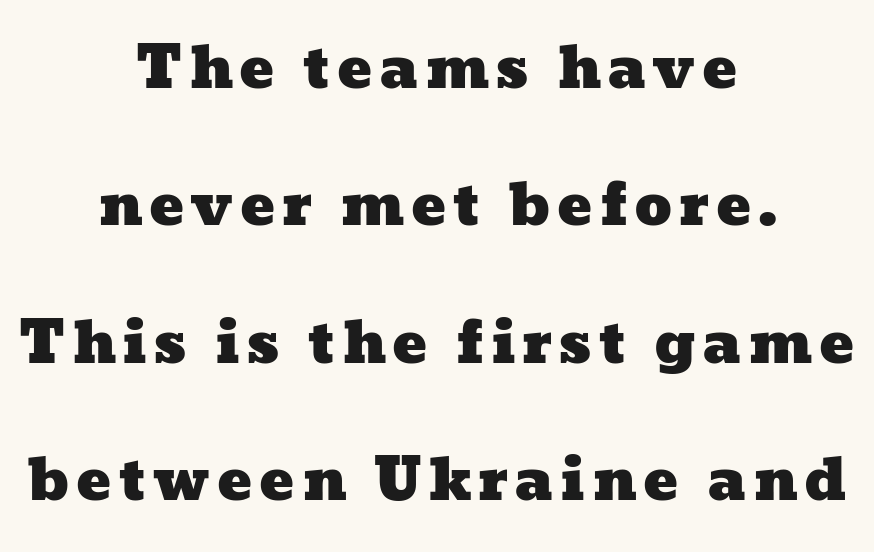
Students, observe: this is what heavily led, spacious text looks like. One-word summary of the alignment: center. Looks like regular typesetting: each glyph gets only the width it needs. A clean baseline with only descenders dipping below it.
